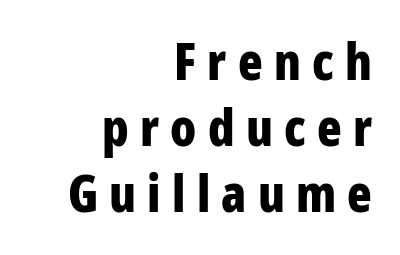
Q: Is the text bold? A: Yes.
Q: Is the text italic (slanted)? A: No, it is upright.
Q: Is the typeface a serif or a sans-serif typeface? A: Sans-serif.
Q: Is the text underlined? A: No.
Q: How is the paragraph aligned? A: Right-aligned.
Q: Is the spacing between letters normal or unusually wide? A: Unusually wide.
Q: Is the spacing between lines tight, normal or loose? A: Normal.
Q: Width (condensed, normal, or wide)? A: Condensed.
Q: Stroke contrast? A: Low.
Q: x-height? A: Medium.
Q: Monospaced? A: No.
